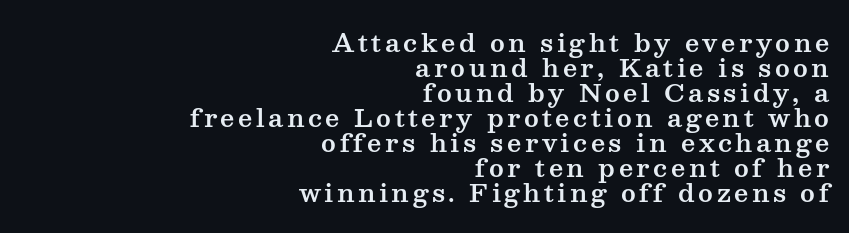
Q: Is the text italic (slanted)? A: No, it is upright.
Q: Is the text underlined? A: No.
Q: How is the paragraph aligned? A: Right-aligned.
Q: Is the spacing between lines tight, normal or loose? A: Tight.
